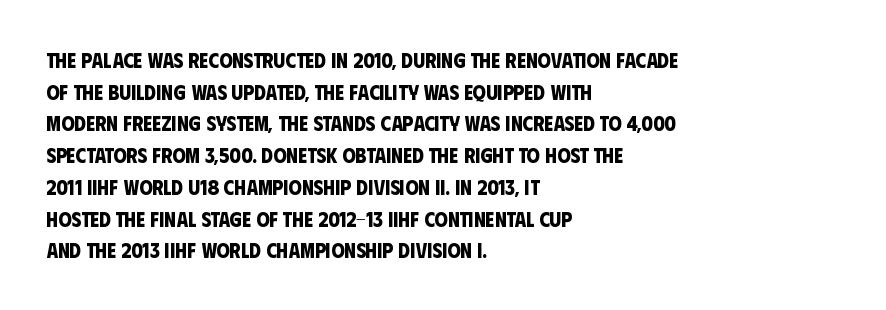
{"bold": "yes", "underline": "no", "align": "left", "line_spacing": "normal", "line_spacing_ratio": 1.51, "letter_spacing": "normal", "letter_spacing_em": 0.0, "glyph_px": 21}
